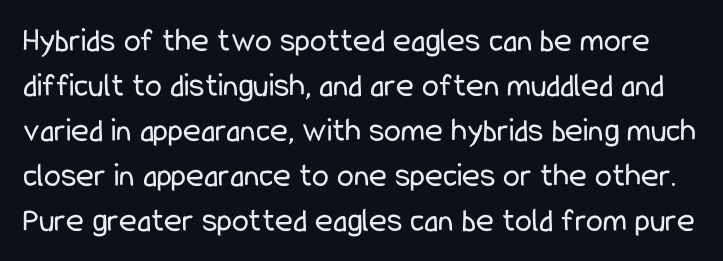
Each letter keeps its own natural width here, so spacing adapts to shape. The space between consecutive lines is moderate. Plain, unruled lines of type. Characters remain perfectly vertical along every line.
